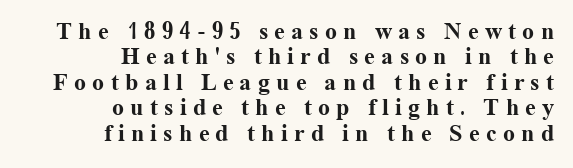
{"italic": "no", "bold": "yes", "underline": "no", "align": "right", "line_spacing": "tight", "line_spacing_ratio": 1.06, "letter_spacing": "wide", "letter_spacing_em": 0.26, "glyph_px": 24}
